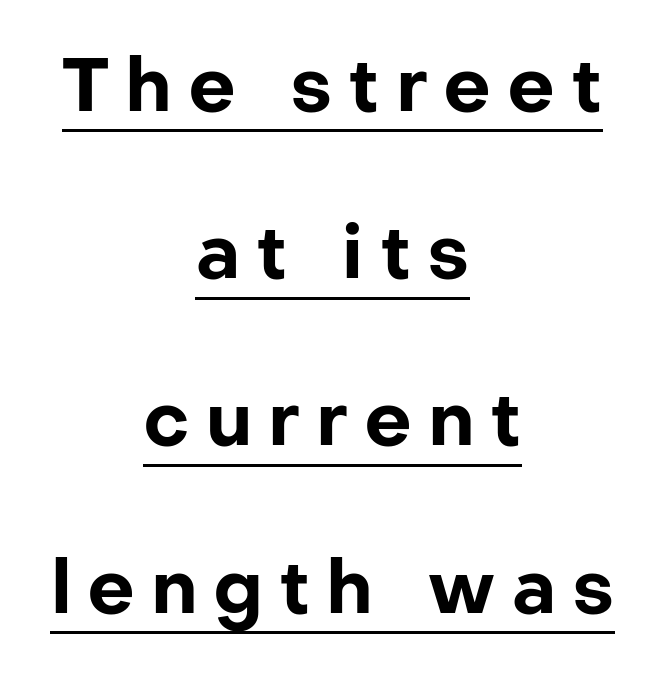
The image shows 75 px bold sans-serif type, upright; set centered, loose line spacing (2.23x), unusually wide letter spacing (+0.21 em), underlined; low stroke contrast and a medium x-height.
